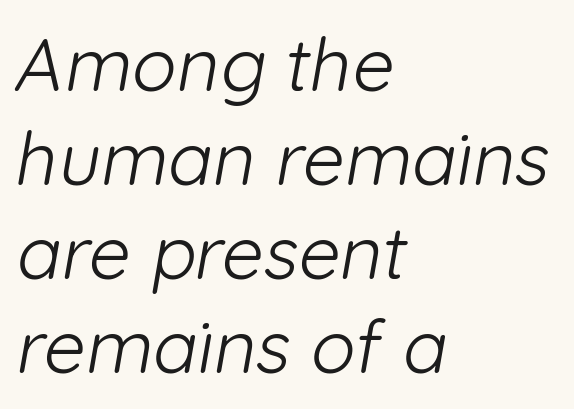
Q: Is the text bold? A: No.
Q: Is the typeface a serif or a sans-serif typeface? A: Sans-serif.
Q: Is the text underlined? A: No.
Q: How is the paragraph aligned? A: Left-aligned.
Q: Is the spacing between letters normal or unusually wide? A: Normal.
Q: Is the spacing between lines tight, normal or loose? A: Normal.
Q: Width (condensed, normal, or wide)? A: Normal.
Q: Stroke contrast? A: Low.
Q: x-height? A: Medium.
Q: Monospaced? A: No.
